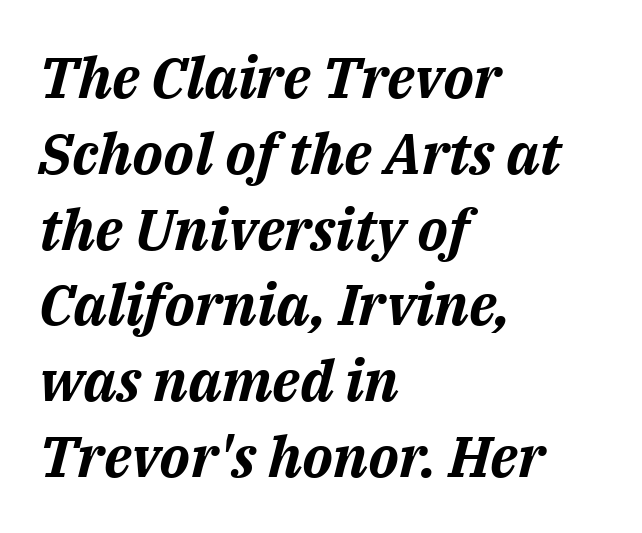
Q: Is the text bold? A: Yes.
Q: Is the text italic (slanted)? A: Yes, it leans right by about 14 degrees.
Q: Is the text underlined? A: No.
Q: How is the paragraph aligned? A: Left-aligned.
Q: Is the spacing between letters normal or unusually wide? A: Normal.
Q: Is the spacing between lines tight, normal or loose? A: Normal.
Q: Width (condensed, normal, or wide)? A: Normal.
Q: Stroke contrast? A: Medium.
Q: x-height? A: Medium.
Q: Monospaced? A: No.
